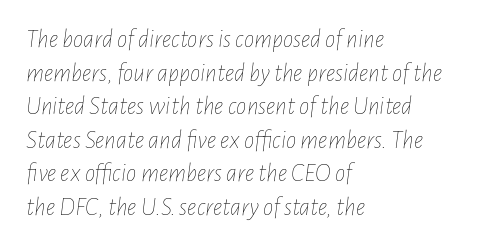
Q: Is the text bold? A: No.
Q: Is the text italic (slanted)? A: Yes, it leans right by about 7 degrees.
Q: Is the text underlined? A: No.
Q: How is the paragraph aligned? A: Left-aligned.
Q: Is the spacing between letters normal or unusually wide? A: Normal.
Q: Is the spacing between lines tight, normal or loose? A: Normal.
